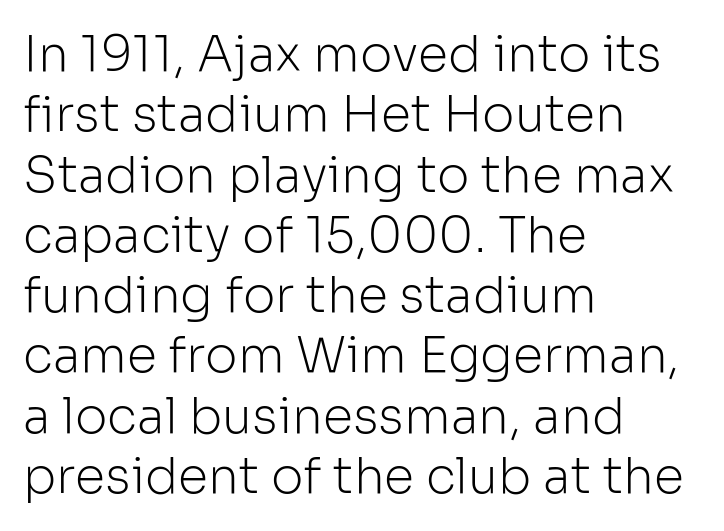
The image shows 49 px light sans-serif type, upright; set left-aligned, line spacing 1.23x, normal letter spacing, not underlined; low stroke contrast and a medium x-height.
